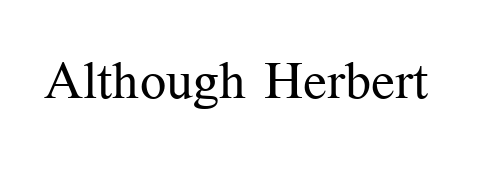
The image shows 52 px regular-weight serif type, upright; set normal letter spacing, not underlined; medium stroke contrast and a medium x-height.
